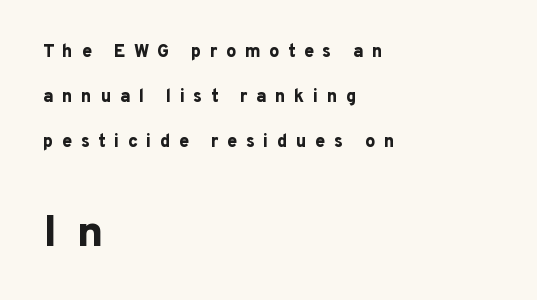
The image shows 44 px bold sans-serif type, upright; set left-aligned, loose line spacing (2.49x), unusually wide letter spacing (+0.47 em), not underlined; the second (bottom) block is 2.44x larger; low stroke contrast and a medium x-height.
